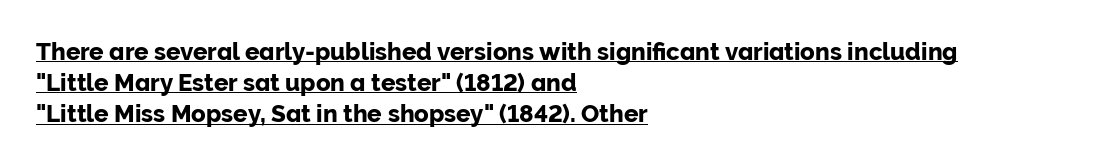
{"italic": "no", "underline": "yes", "align": "left", "line_spacing": "normal", "line_spacing_ratio": 1.3, "letter_spacing": "normal", "letter_spacing_em": 0.0, "glyph_px": 24}
